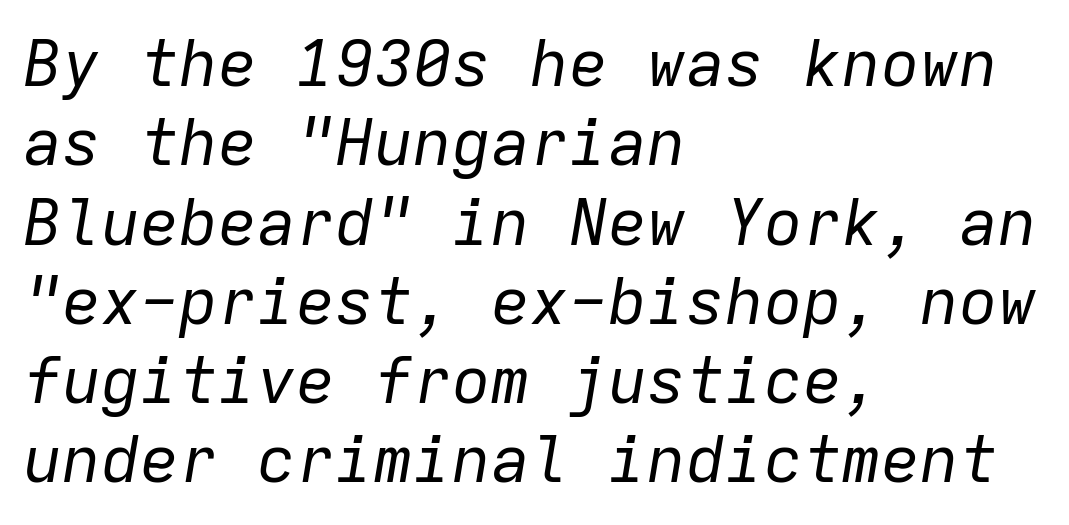
Q: Is the text bold? A: No.
Q: Is the text italic (slanted)? A: Yes, it leans right by about 9 degrees.
Q: Is the text underlined? A: No.
Q: How is the paragraph aligned? A: Left-aligned.
Q: Is the spacing between letters normal or unusually wide? A: Normal.
Q: Width (condensed, normal, or wide)? A: Normal.
Q: Stroke contrast? A: Low.
Q: x-height? A: Medium.
Q: Monospaced? A: Yes.
